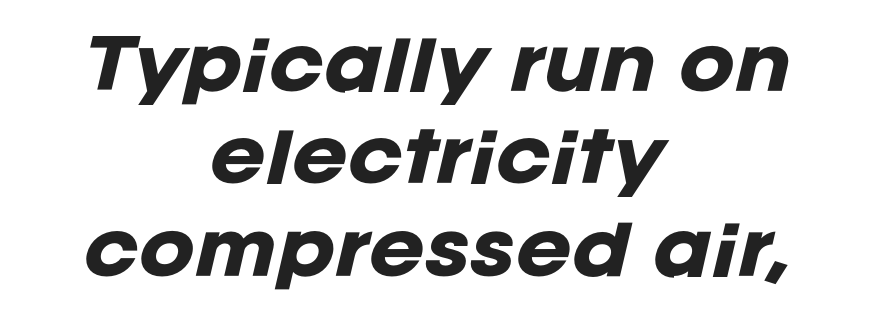
Visually the block forms a symmetrical silhouette, jagged on both flanks. Evenly set lines give the paragraph a standard silhouette. Weight: bold. The glyphs are unaccompanied by any horizontal stroke below them. Italic? Definitely — the glyphs are oblique.
